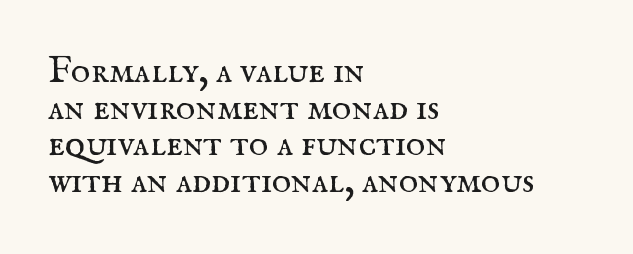
{"serif": "yes", "italic": "no", "bold": "no", "weight": "regular", "width": "normal", "stroke_contrast": "medium", "x_height": "small", "monospaced": "no", "underline": "no", "align": "left", "line_spacing": "tight", "line_spacing_ratio": 0.99, "letter_spacing": "normal", "letter_spacing_em": 0.0, "glyph_px": 37}
